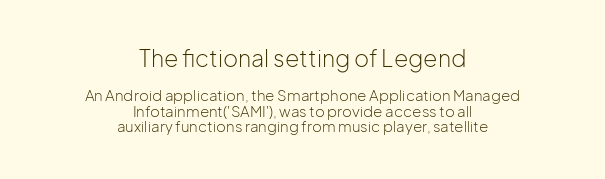
{"italic": "no", "bold": "no", "underline": "no", "align": "center", "line_spacing": "tight", "line_spacing_ratio": 1.03, "letter_spacing": "normal", "letter_spacing_em": 0.0, "larger_block": "first", "size_ratio": 1.53, "glyph_px": 23}
